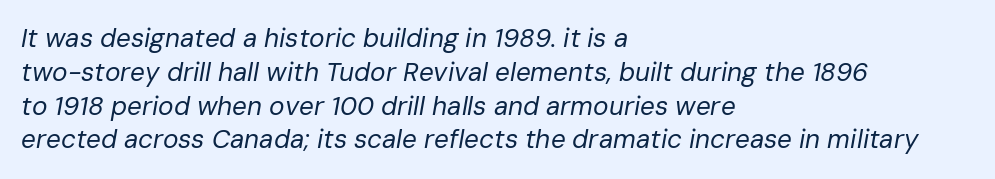
Q: Is the text bold? A: No.
Q: Is the text italic (slanted)? A: Yes, it leans right by about 10 degrees.
Q: Is the text underlined? A: No.
Q: How is the paragraph aligned? A: Left-aligned.
Q: Is the spacing between letters normal or unusually wide? A: Normal.
Q: Is the spacing between lines tight, normal or loose? A: Normal.
